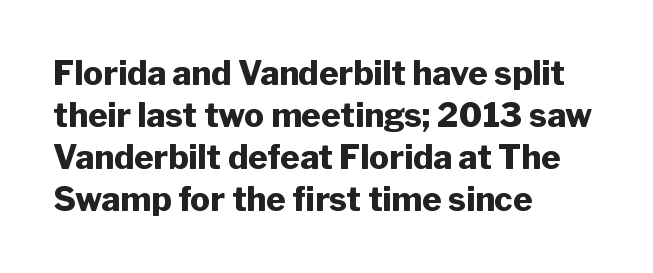
Is there much room between lines? A standard amount, neither cramped nor airy. Descender tails drop into unmarked territory. Think of a printed novel: that variable character pitch is what you see here. The type sits square on the baseline with zero lean.
